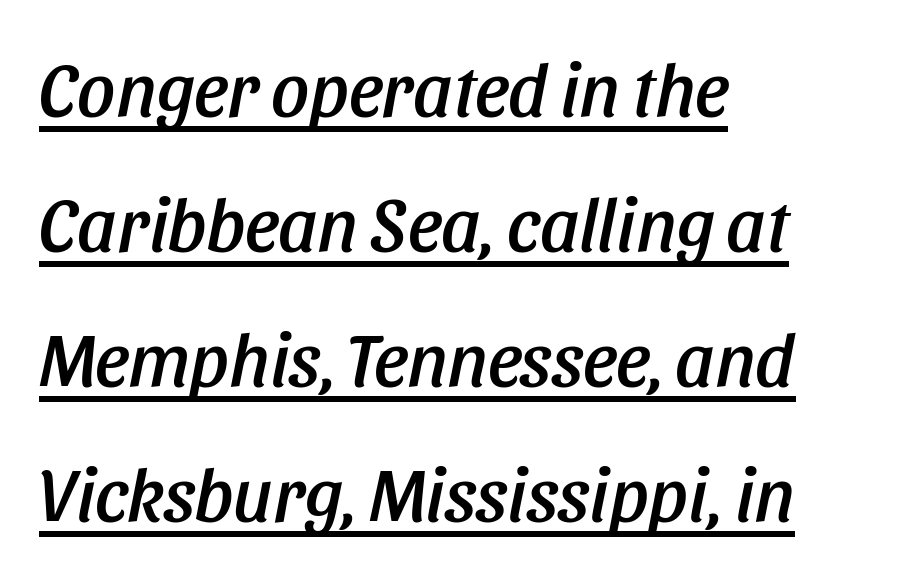
Q: Is the text italic (slanted)? A: Yes, it leans right by about 11 degrees.
Q: Is the text underlined? A: Yes.
Q: How is the paragraph aligned? A: Left-aligned.
Q: Is the spacing between letters normal or unusually wide? A: Normal.
Q: Width (condensed, normal, or wide)? A: Condensed.
Q: Stroke contrast? A: Low.
Q: x-height? A: Large.
Q: Monospaced? A: No.
